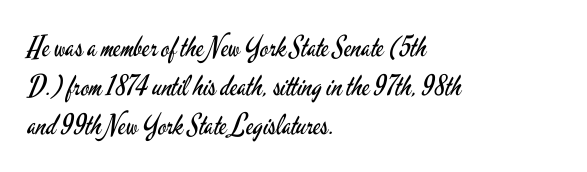
The image shows 28 px regular-weight, condensed sans-serif type; set left-aligned, normal line spacing (1.39x), normal letter spacing, not underlined; low stroke contrast and a small x-height.
